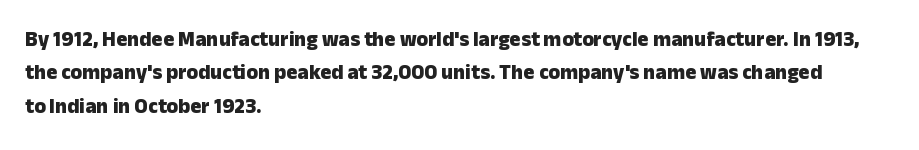
{"italic": "no", "bold": "yes", "underline": "no", "align": "left", "line_spacing": "normal", "line_spacing_ratio": 1.59, "letter_spacing": "normal", "letter_spacing_em": 0.0, "glyph_px": 21}
